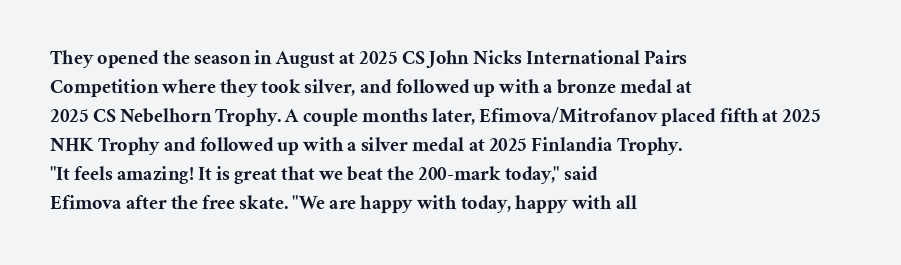
{"italic": "no", "bold": "yes", "underline": "no", "align": "left", "line_spacing": "normal", "line_spacing_ratio": 1.45, "letter_spacing": "normal", "letter_spacing_em": 0.0, "glyph_px": 20}
